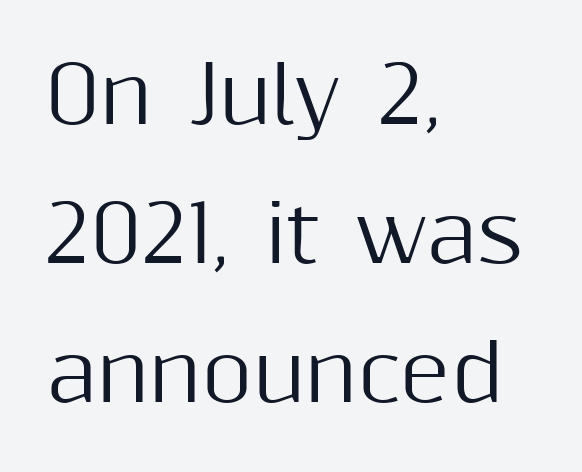
A classic flush-left, rag-right setting is used for this passage. The typography opts for an upright posture over an oblique one. Beneath every word, the page is bare. Think of a printed novel: that variable character pitch is what you see here. Here the glyphs are tracked normally, forming tight word shapes. This is sans-serif lettering, the kind often seen on screens and signage.
